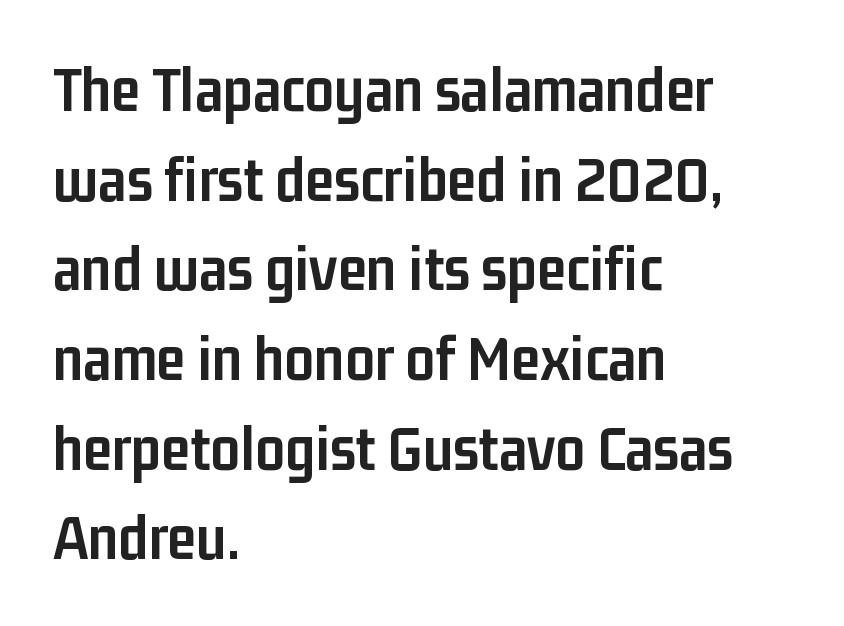
The image shows 65 px semibold, condensed sans-serif type, upright; set left-aligned, normal line spacing (1.38x), normal letter spacing, not underlined; low stroke contrast and a medium x-height.
